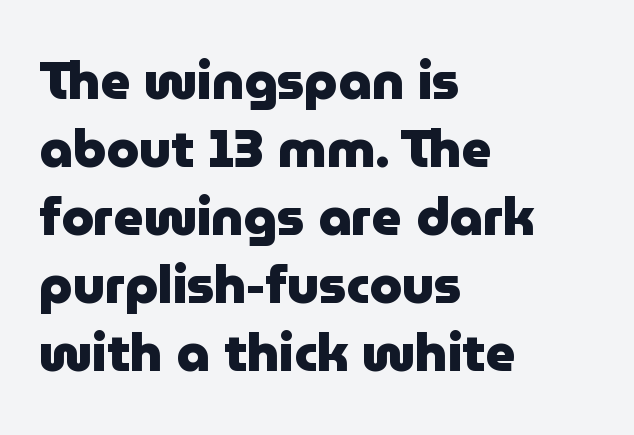
A full-strength bold gives these letters their thick strokes. The letterforms sit shoulder to shoulder at normal distance. You could not count columns in this text — the font is proportionally spaced. These lines are composed in type without serifs. The setting favours the left margin, as ordinary paragraphs usually do.
